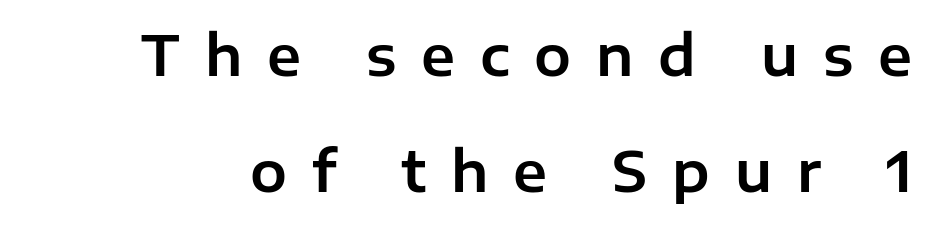
{"serif": "no", "italic": "no", "width": "normal", "stroke_contrast": "low", "x_height": "medium", "monospaced": "no", "underline": "no", "line_spacing": "loose", "line_spacing_ratio": 2.11, "letter_spacing": "wide", "letter_spacing_em": 0.45, "glyph_px": 55}
